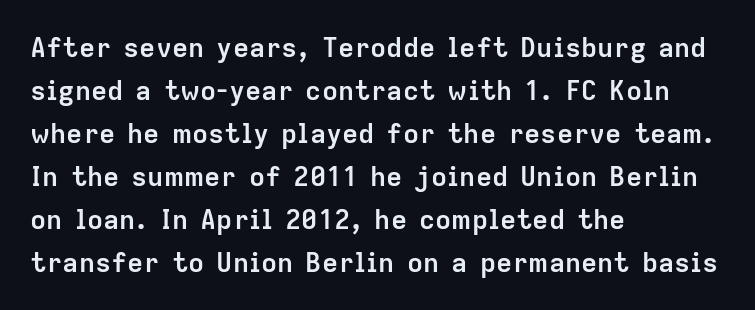
{"italic": "no", "bold": "yes", "underline": "no", "align": "left", "line_spacing": "normal", "line_spacing_ratio": 1.59, "letter_spacing": "normal", "letter_spacing_em": 0.0, "glyph_px": 27}
